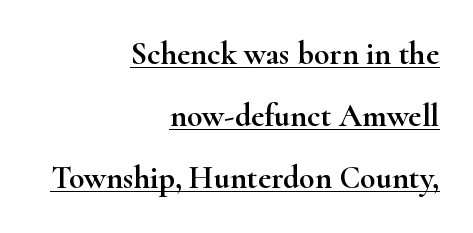
{"serif": "yes", "italic": "no", "width": "wide", "stroke_contrast": "high", "x_height": "small", "monospaced": "no", "underline": "yes", "align": "right", "line_spacing": "loose", "line_spacing_ratio": 1.94, "letter_spacing": "normal", "letter_spacing_em": 0.0, "glyph_px": 32}
